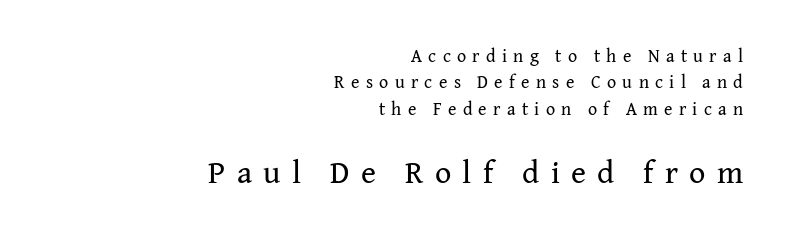
The image shows 32 px regular-weight serif type, upright; set right-aligned, normal line spacing (1.47x), unusually wide letter spacing (+0.35 em), not underlined; the second (bottom) block is 1.78x larger; medium stroke contrast and a medium x-height.
